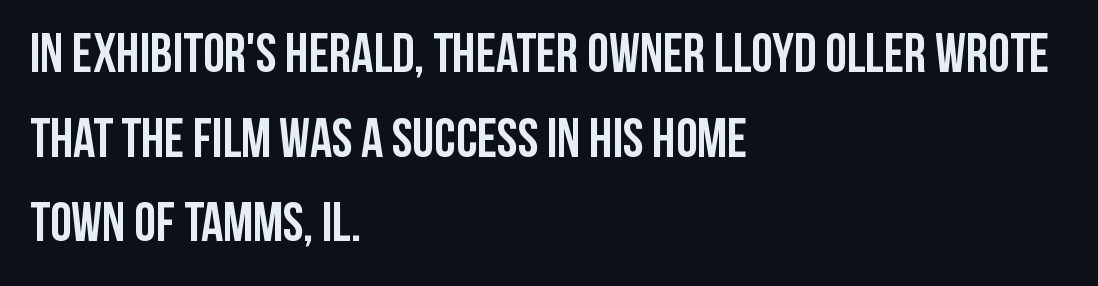
{"serif": "no", "italic": "no", "bold": "yes", "weight": "semibold", "width": "condensed", "stroke_contrast": "low", "x_height": "large", "monospaced": "no", "underline": "no", "align": "left", "line_spacing": "normal", "line_spacing_ratio": 1.54, "letter_spacing": "normal", "letter_spacing_em": 0.0, "glyph_px": 55}
